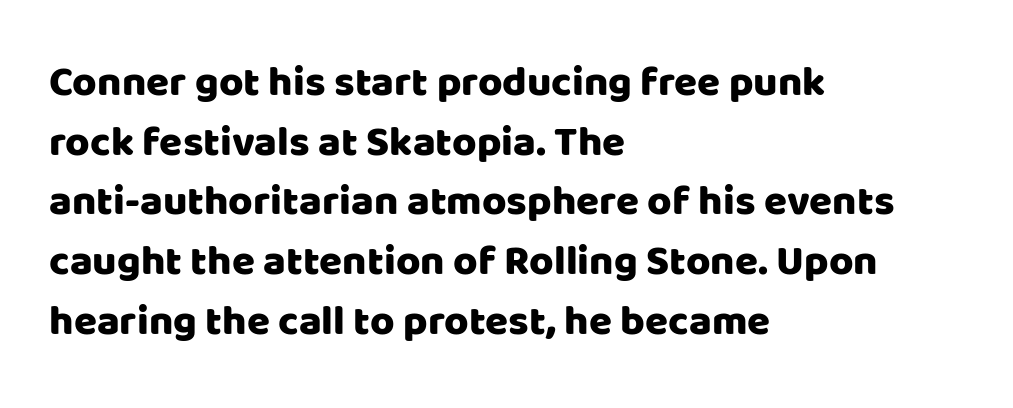
Do the characters align in a grid? No, the font is proportional. Regarding serifs, this sample does without them. Line starts are locked; line ends wander. The tracking reads as untouched default to a designer's eye.
